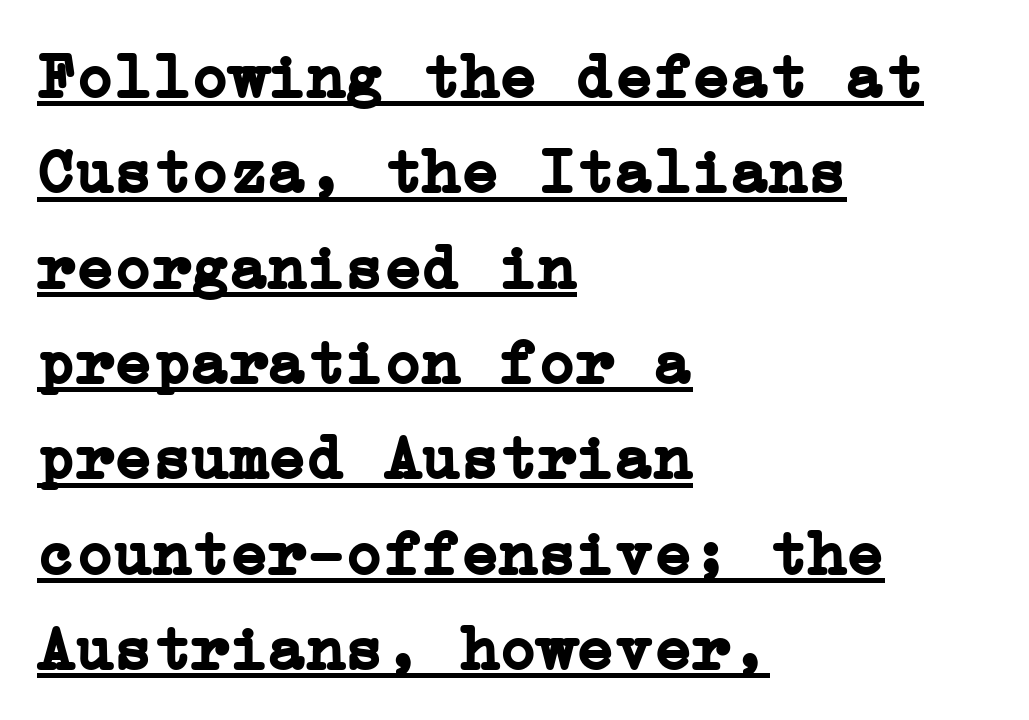
A typographer would call this underscored text. Honestly, the letter spacing is just normal — you wouldn't notice it. Regarding leading, the lines here are spaced in the standard way. These lines were composed using upright roman letters. Plenty of ink on the page — the face is bold.
